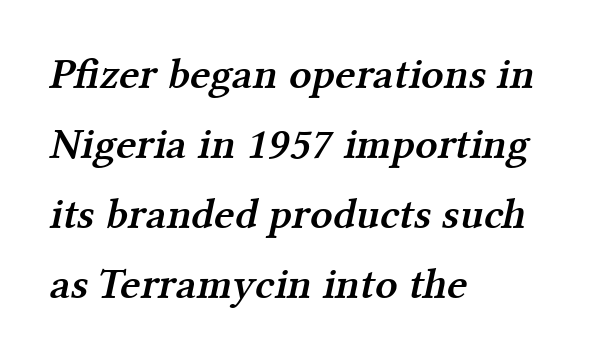
The image shows 44 px semibold serif type; set left-aligned, normal line spacing (1.59x), normal letter spacing, not underlined; medium stroke contrast and a medium x-height.
